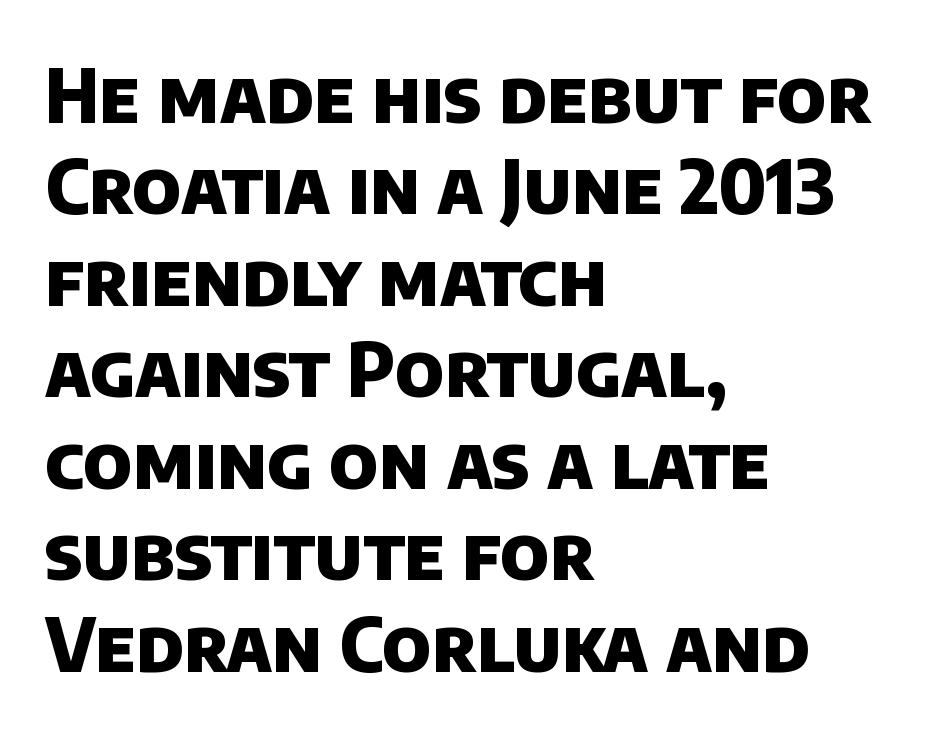
Q: Is the text bold? A: Yes.
Q: Is the typeface a serif or a sans-serif typeface? A: Sans-serif.
Q: Is the text underlined? A: No.
Q: How is the paragraph aligned? A: Left-aligned.
Q: Is the spacing between letters normal or unusually wide? A: Normal.
Q: Width (condensed, normal, or wide)? A: Normal.
Q: Stroke contrast? A: Low.
Q: x-height? A: Large.
Q: Monospaced? A: No.
